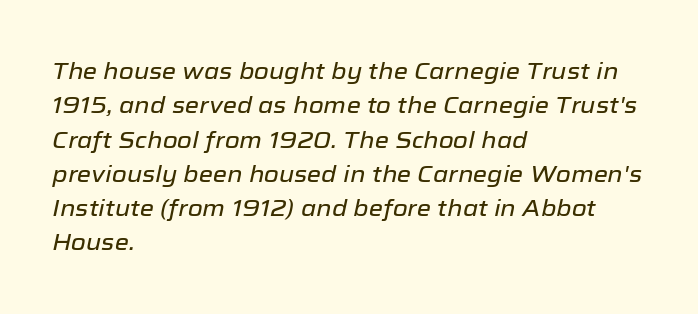
The image shows 23 px text type, italic (leaning right); set left-aligned, normal line spacing (1.49x), normal letter spacing, not underlined.
